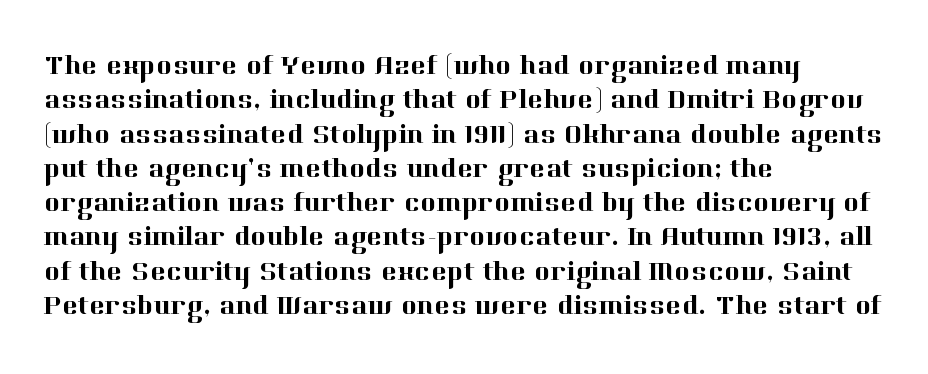
The image shows 27 px text type, upright; set left-aligned, normal line spacing (1.27x), normal letter spacing, not underlined.
